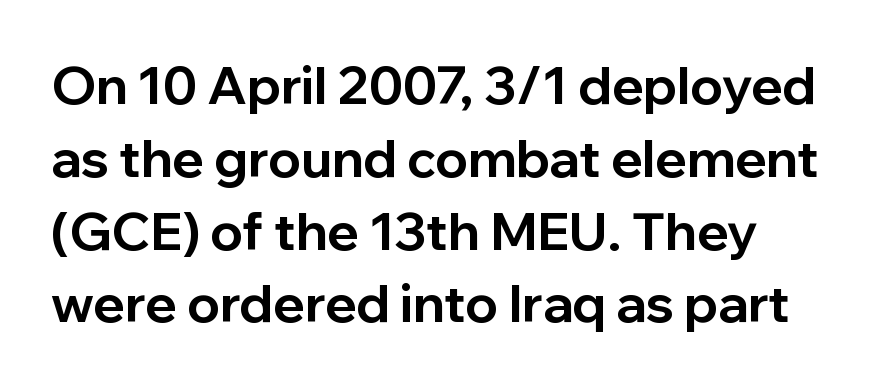
Q: Is the text bold? A: Yes.
Q: Is the text italic (slanted)? A: No, it is upright.
Q: Is the typeface a serif or a sans-serif typeface? A: Sans-serif.
Q: Is the text underlined? A: No.
Q: Is the spacing between letters normal or unusually wide? A: Normal.
Q: Is the spacing between lines tight, normal or loose? A: Normal.
Q: Width (condensed, normal, or wide)? A: Normal.
Q: Stroke contrast? A: Low.
Q: x-height? A: Medium.
Q: Monospaced? A: No.
